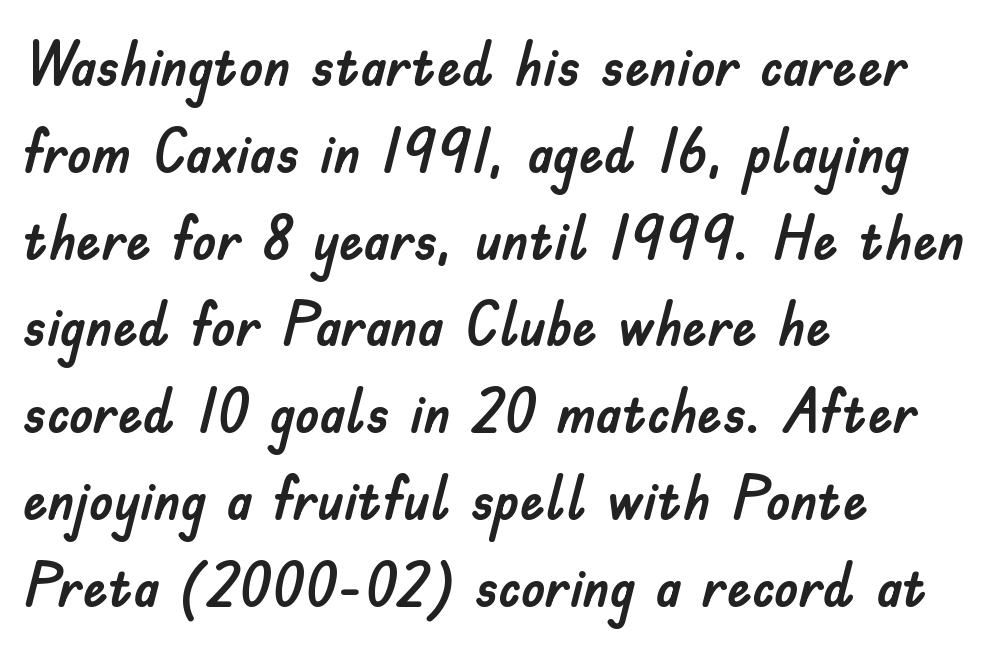
Q: Is the text italic (slanted)? A: Yes.
Q: Is the typeface a serif or a sans-serif typeface? A: Sans-serif.
Q: Is the text underlined? A: No.
Q: How is the paragraph aligned? A: Left-aligned.
Q: Is the spacing between letters normal or unusually wide? A: Normal.
Q: Is the spacing between lines tight, normal or loose? A: Normal.
Q: Width (condensed, normal, or wide)? A: Normal.
Q: Stroke contrast? A: Low.
Q: x-height? A: Small.
Q: Monospaced? A: No.
